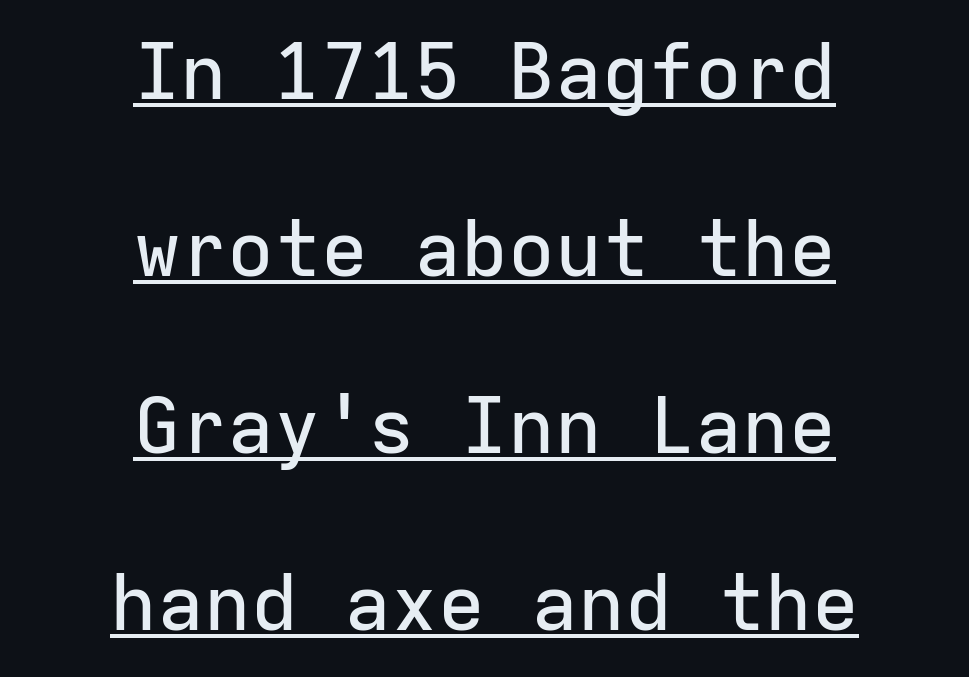
{"serif": "no", "italic": "no", "width": "normal", "stroke_contrast": "low", "x_height": "medium", "monospaced": "yes", "underline": "yes", "align": "center", "line_spacing": "loose", "line_spacing_ratio": 2.27, "letter_spacing": "normal", "letter_spacing_em": 0.0, "glyph_px": 78}
